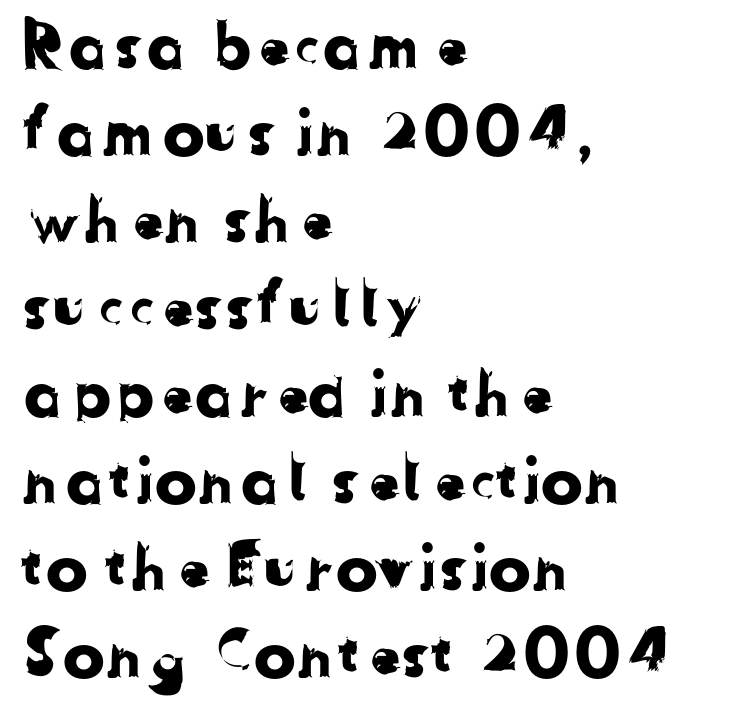
Horizontally, the lines are justified to the leading edge only. Quick note: underline off. Examine the stroke ends and you'll find no serifs. Compared with typical body copy, the letter spacing here is the same. Does the leading feel generous? No, just average.
